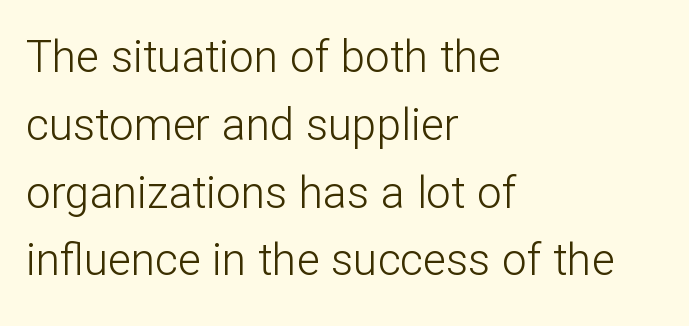
{"serif": "no", "italic": "no", "bold": "no", "weight": "light", "width": "normal", "stroke_contrast": "low", "x_height": "medium", "monospaced": "no", "underline": "no", "align": "left", "line_spacing": "normal", "line_spacing_ratio": 1.54, "letter_spacing": "normal", "letter_spacing_em": 0.0, "glyph_px": 44}
